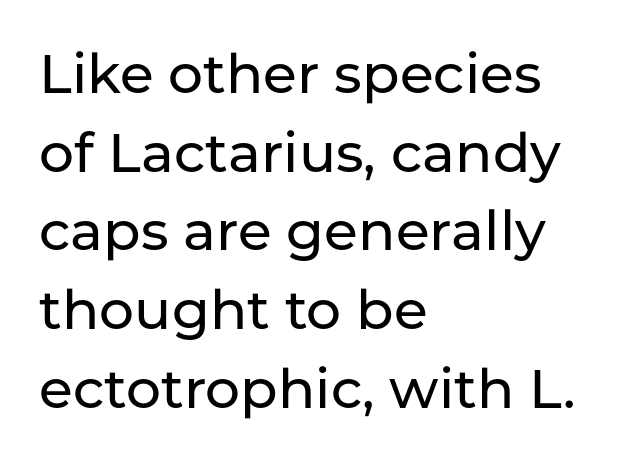
Q: Is the text italic (slanted)? A: No, it is upright.
Q: Is the typeface a serif or a sans-serif typeface? A: Sans-serif.
Q: Is the text underlined? A: No.
Q: How is the paragraph aligned? A: Left-aligned.
Q: Is the spacing between letters normal or unusually wide? A: Normal.
Q: Is the spacing between lines tight, normal or loose? A: Normal.
Q: Width (condensed, normal, or wide)? A: Normal.
Q: Stroke contrast? A: Low.
Q: x-height? A: Medium.
Q: Monospaced? A: No.
